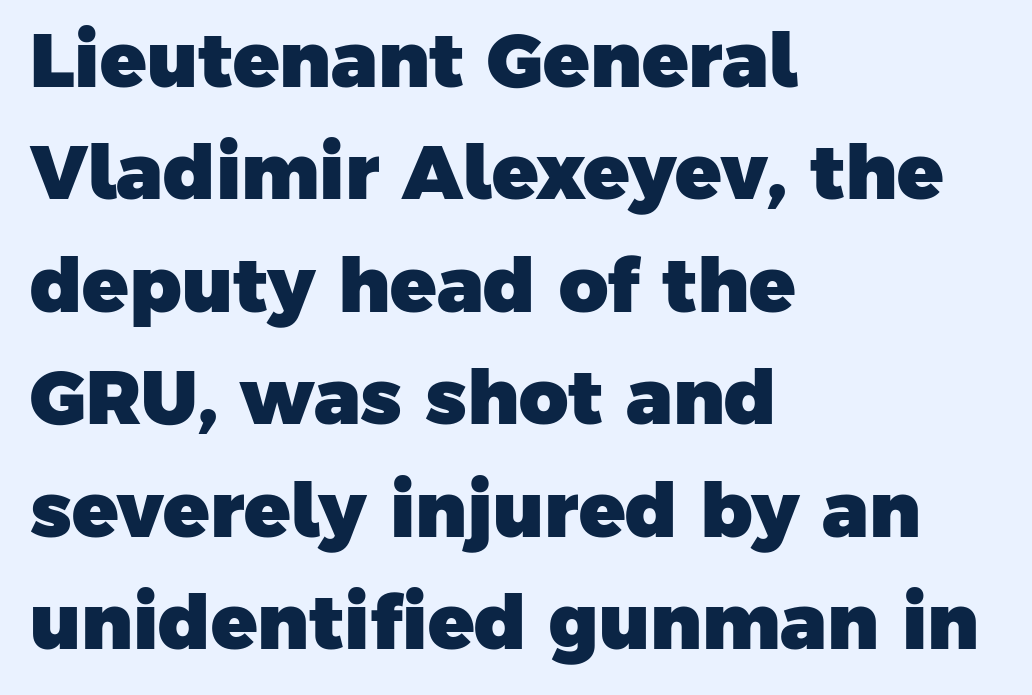
Q: Is the text bold? A: Yes.
Q: Is the typeface a serif or a sans-serif typeface? A: Sans-serif.
Q: Is the text underlined? A: No.
Q: How is the paragraph aligned? A: Left-aligned.
Q: Is the spacing between letters normal or unusually wide? A: Normal.
Q: Is the spacing between lines tight, normal or loose? A: Normal.
Q: Width (condensed, normal, or wide)? A: Normal.
Q: Stroke contrast? A: Low.
Q: x-height? A: Medium.
Q: Monospaced? A: No.
